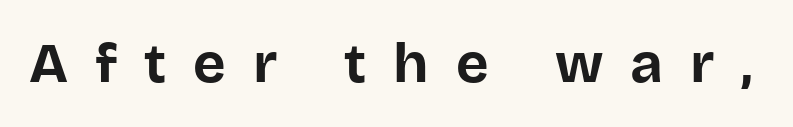
Q: Is the text bold? A: Yes.
Q: Is the text italic (slanted)? A: No, it is upright.
Q: Is the typeface a serif or a sans-serif typeface? A: Sans-serif.
Q: Is the text underlined? A: No.
Q: Is the spacing between letters normal or unusually wide? A: Unusually wide.
Q: Width (condensed, normal, or wide)? A: Normal.
Q: Stroke contrast? A: Low.
Q: x-height? A: Large.
Q: Monospaced? A: No.
